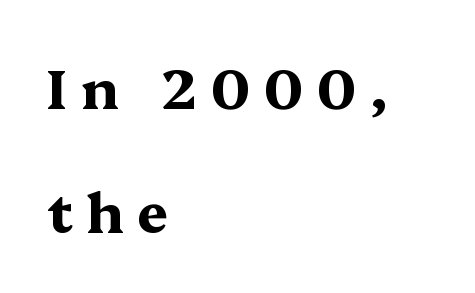
The image shows 55 px bold, wide serif type, upright; set left-aligned, loose line spacing (2.23x), unusually wide letter spacing (+0.25 em), not underlined; medium stroke contrast and a medium x-height.
